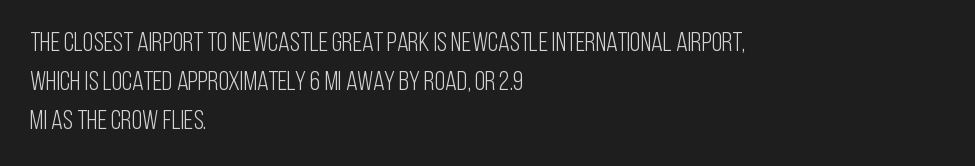
Q: Is the text bold? A: No.
Q: Is the text italic (slanted)? A: No, it is upright.
Q: Is the text underlined? A: No.
Q: How is the paragraph aligned? A: Left-aligned.
Q: Is the spacing between letters normal or unusually wide? A: Normal.
Q: Is the spacing between lines tight, normal or loose? A: Normal.
